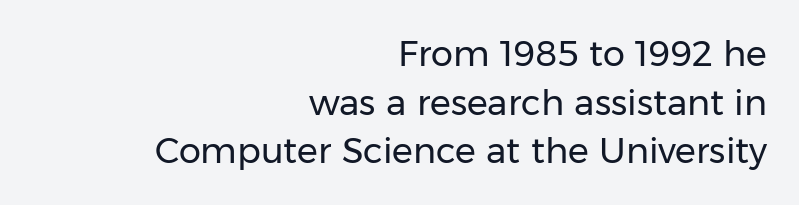
This is not heavy type; no bold has been used. Clear beneath every line of the passage. Serif or sans? Sans — the stroke terminals are bare. This sample keeps an unexceptional amount of space between lines.
